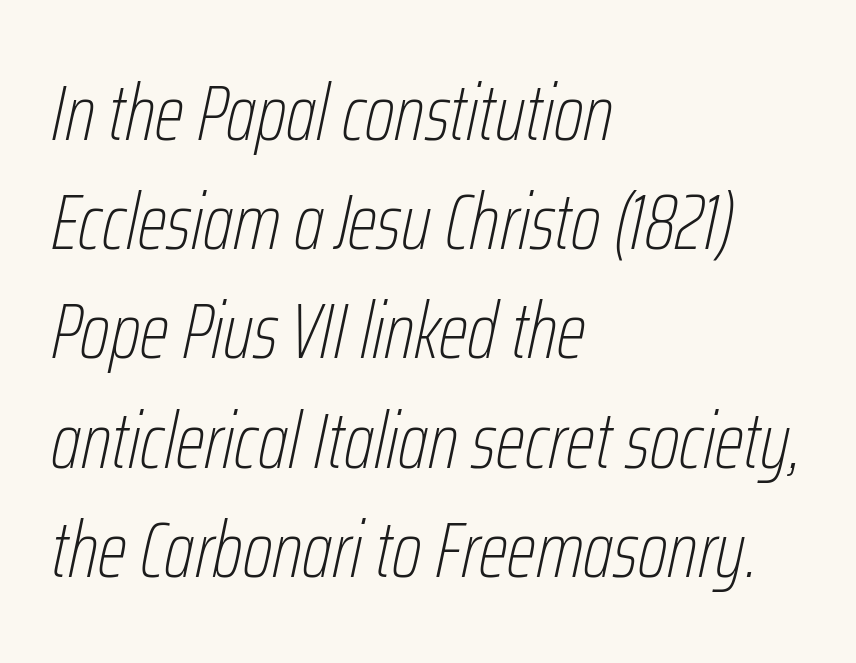
Tracking value appears to be zero — textbook default spacing. Typeset ragged right — the left edge is the straight one. Is this a fixed-width face? No — the glyphs have proportional, varying widths. Lines of text with bare space underneath. Every character sits at an angle, as italics do.
